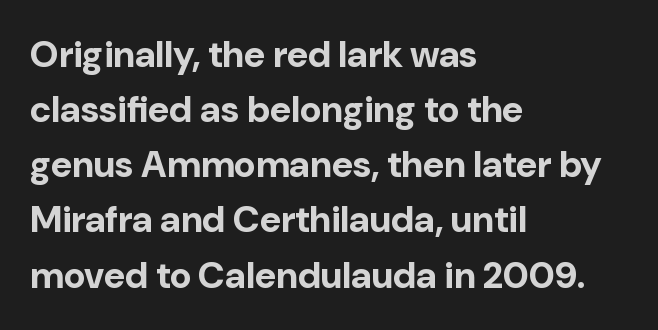
{"serif": "no", "italic": "no", "bold": "yes", "weight": "bold", "width": "normal", "stroke_contrast": "low", "x_height": "medium", "monospaced": "no", "underline": "no", "align": "left", "line_spacing": "normal", "line_spacing_ratio": 1.49, "letter_spacing": "normal", "letter_spacing_em": 0.0, "glyph_px": 37}
